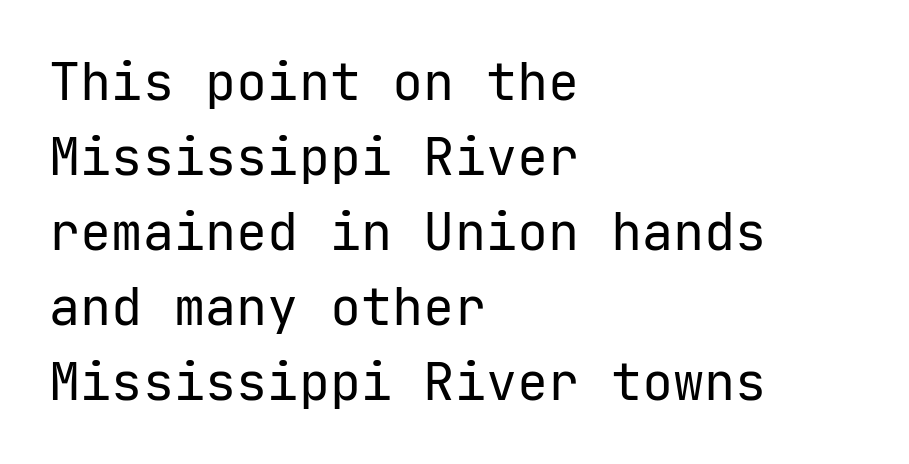
{"serif": "no", "italic": "no", "bold": "no", "weight": "regular", "width": "normal", "stroke_contrast": "low", "x_height": "medium", "monospaced": "yes", "underline": "no", "align": "left", "line_spacing": "normal", "line_spacing_ratio": 1.44, "letter_spacing": "normal", "letter_spacing_em": 0.0, "glyph_px": 52}
